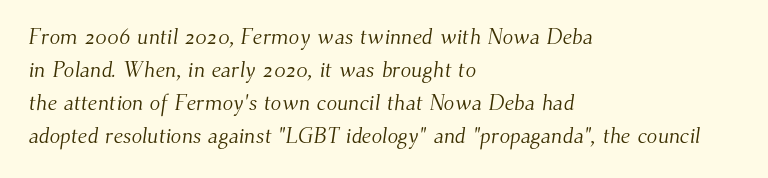
Students, note that the glyphs here touch the page at normal intervals. The lines are quadded left. Weight: not bold — regular or lighter. Vertically, the passage feels balanced, rows spaced as you'd expect. The baseline area is clear.
